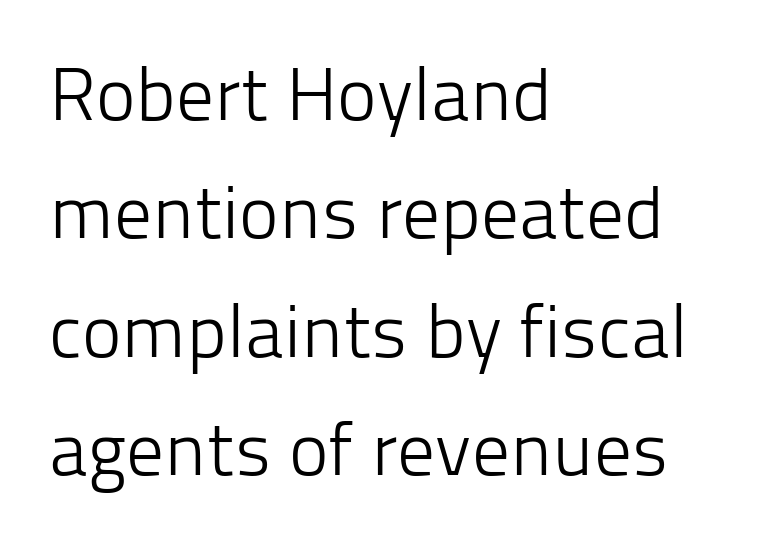
Posture: vertical. Nothing sits at the stroke ends, so this counts as sans-serif. Summary of weight: not heavy and not bold. Nobody touched the tracking dial on this one.
